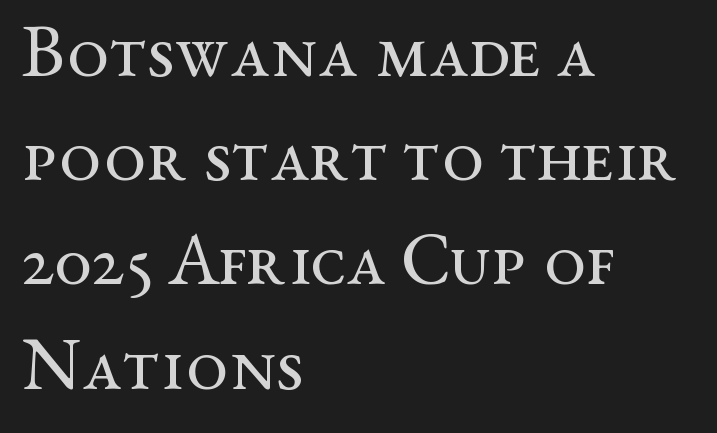
The image shows 75 px regular-weight, wide serif type, upright; set left-aligned, normal line spacing (1.39x), normal letter spacing, not underlined; medium stroke contrast and a medium x-height.
